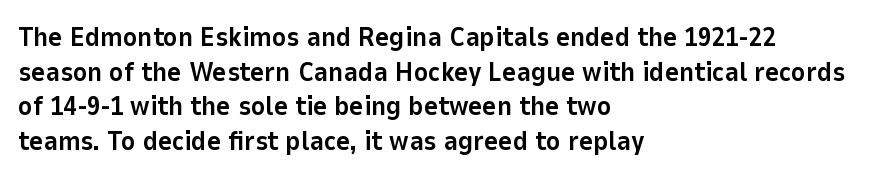
Q: Is the text bold? A: Yes.
Q: Is the text italic (slanted)? A: No, it is upright.
Q: Is the text underlined? A: No.
Q: How is the paragraph aligned? A: Left-aligned.
Q: Is the spacing between letters normal or unusually wide? A: Normal.
Q: Is the spacing between lines tight, normal or loose? A: Normal.
